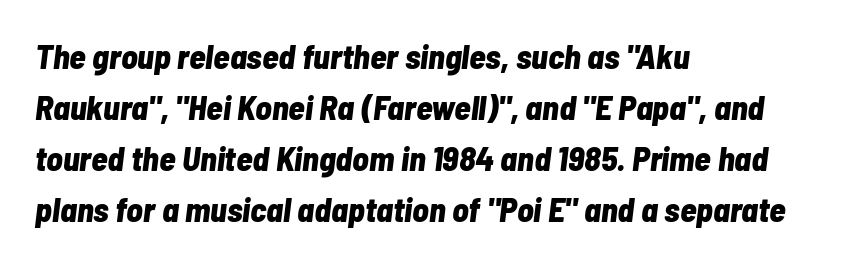
Q: Is the text bold? A: Yes.
Q: Is the text italic (slanted)? A: Yes, it leans right by about 7 degrees.
Q: Is the text underlined? A: No.
Q: How is the paragraph aligned? A: Left-aligned.
Q: Is the spacing between letters normal or unusually wide? A: Normal.
Q: Is the spacing between lines tight, normal or loose? A: Normal.
Q: Width (condensed, normal, or wide)? A: Condensed.
Q: Stroke contrast? A: Low.
Q: x-height? A: Medium.
Q: Monospaced? A: No.
